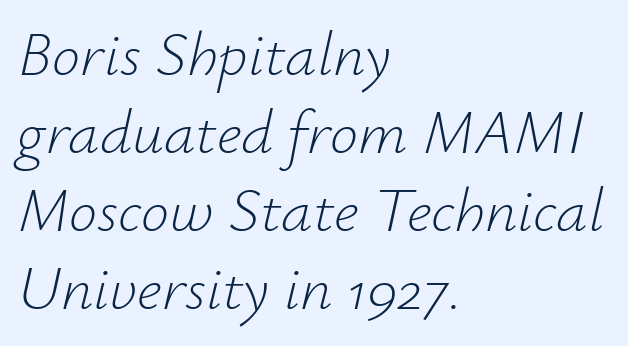
{"italic": "yes", "lean": "right", "slant_degrees": 12, "bold": "no", "weight": "light", "width": "normal", "stroke_contrast": "low", "x_height": "small", "monospaced": "no", "underline": "no", "align": "left", "line_spacing_ratio": 1.24, "letter_spacing": "normal", "letter_spacing_em": 0.0, "glyph_px": 63}
